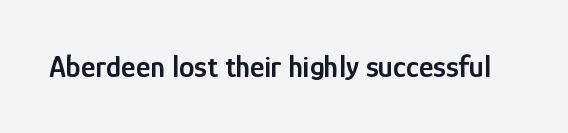
The image shows 31 px semibold, condensed sans-serif type, upright; set normal letter spacing, not underlined; low stroke contrast and a medium x-height.
